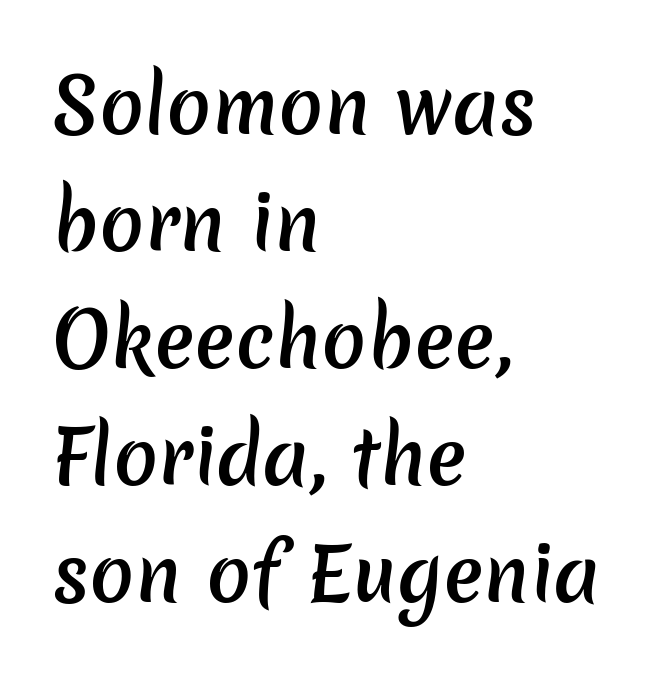
{"serif": "no", "bold": "semi", "weight": "semibold", "width": "normal", "stroke_contrast": "low", "x_height": "medium", "monospaced": "no", "underline": "no", "align": "left", "line_spacing": "normal", "line_spacing_ratio": 1.58, "letter_spacing": "normal", "letter_spacing_em": 0.0, "glyph_px": 74}
